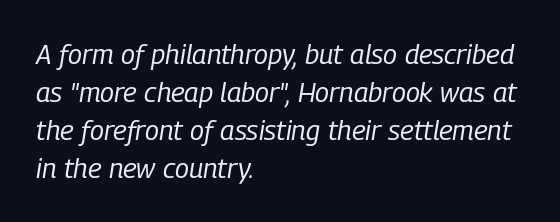
{"italic": "yes", "lean": "right", "slant_degrees": 9, "bold": "no", "weight": "regular", "width": "condensed", "stroke_contrast": "low", "x_height": "medium", "monospaced": "no", "underline": "no", "align": "left", "line_spacing": "normal", "line_spacing_ratio": 1.36, "letter_spacing": "normal", "letter_spacing_em": 0.0, "glyph_px": 28}
